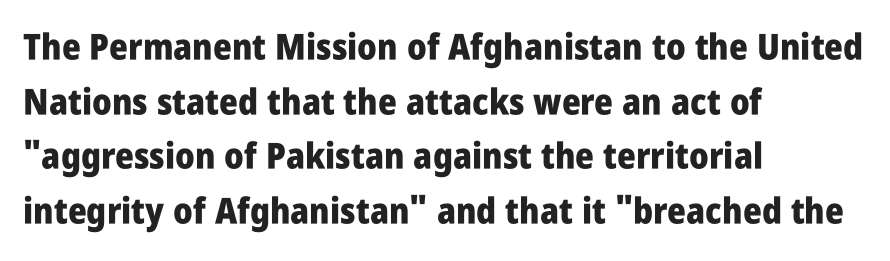
Line starts are locked; line ends wander. To sum up the face: it is a sans, with no serifs. The gaps between neighbouring characters are ordinary and unremarkable. Italic: no, the glyphs are upright roman. Varying glyph widths throughout — classic text-font behaviour.
